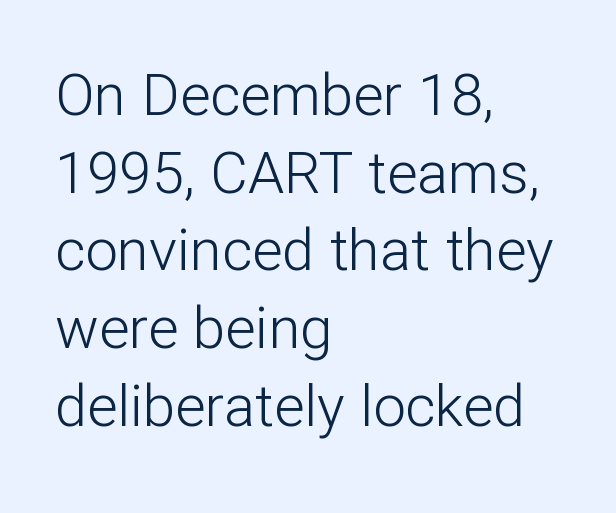
This rendering leaves character spacing at its baseline value. The passage shown stacks its lines at a standard gap. The rendering shows plain stroke endings on the letterforms — a sans-serif design. A student would call this left alignment; a typographer would say flush left, rag right. You could not count columns in this text — the font is proportionally spaced. Tall strokes in this sample are plumb rather than angled.
